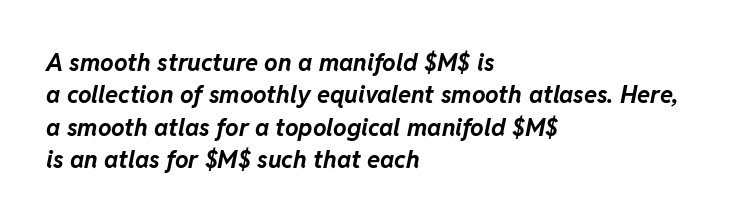
Q: Is the text bold? A: Yes.
Q: Is the text italic (slanted)? A: Yes, it leans right by about 11 degrees.
Q: Is the text underlined? A: No.
Q: How is the paragraph aligned? A: Left-aligned.
Q: Is the spacing between letters normal or unusually wide? A: Normal.
Q: Is the spacing between lines tight, normal or loose? A: Normal.
